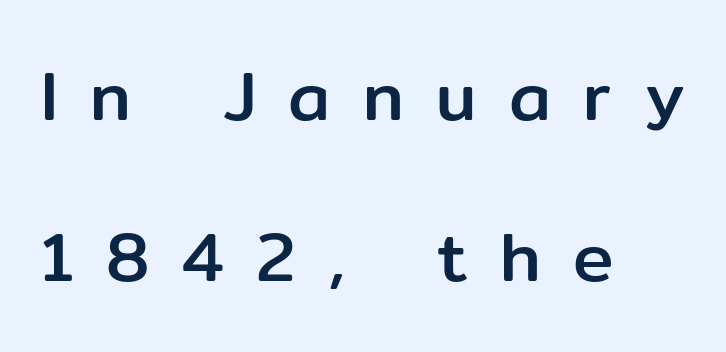
The image shows 68 px sans-serif type, upright; set left-aligned, loose line spacing (2.37x), unusually wide letter spacing (+0.48 em), not underlined; low stroke contrast and a medium x-height.
